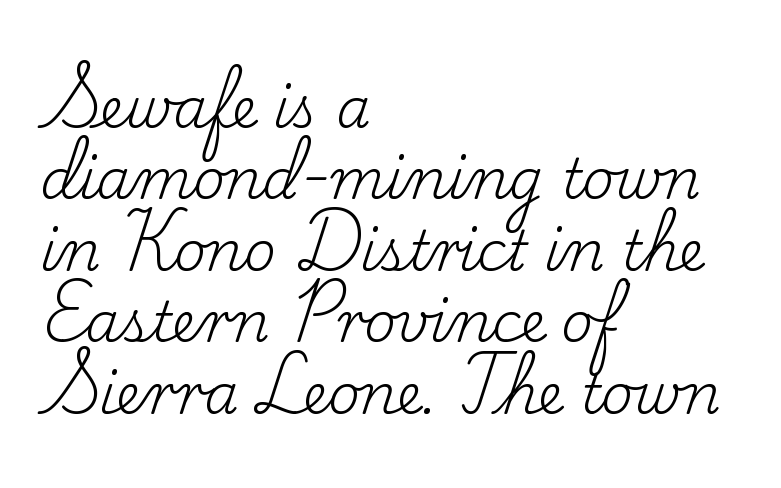
The image shows 55 px regular-weight serif type; set left-aligned, normal line spacing (1.3x), normal letter spacing, not underlined; low stroke contrast and a small x-height.
